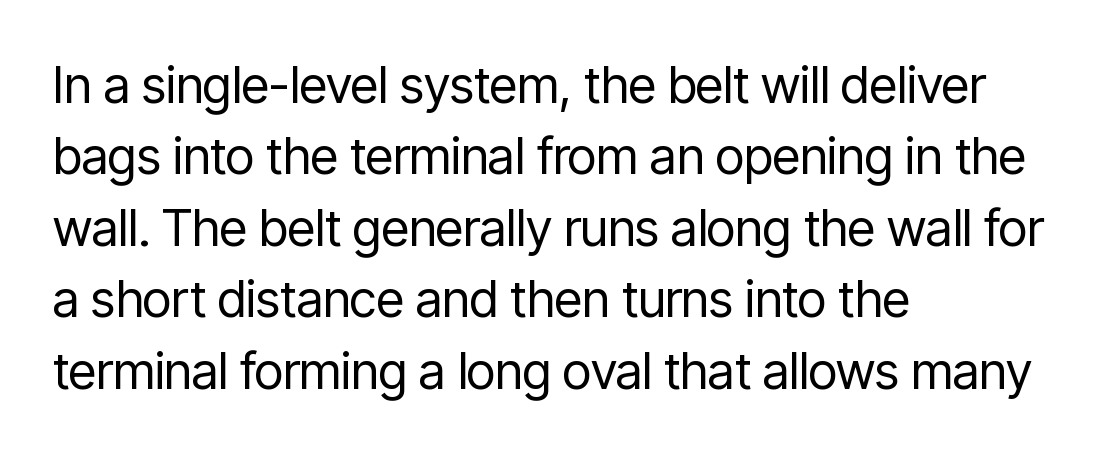
The image shows 51 px regular-weight, condensed sans-serif type, upright; set left-aligned, normal line spacing (1.4x), normal letter spacing, not underlined; low stroke contrast and a medium x-height.
